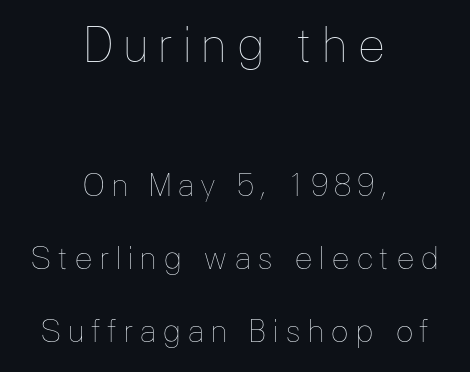
The image shows 47 px thin type, upright; set centered, loose line spacing (2.35x), not underlined; the first (top) block is 1.52x larger; low stroke contrast and a medium x-height.
